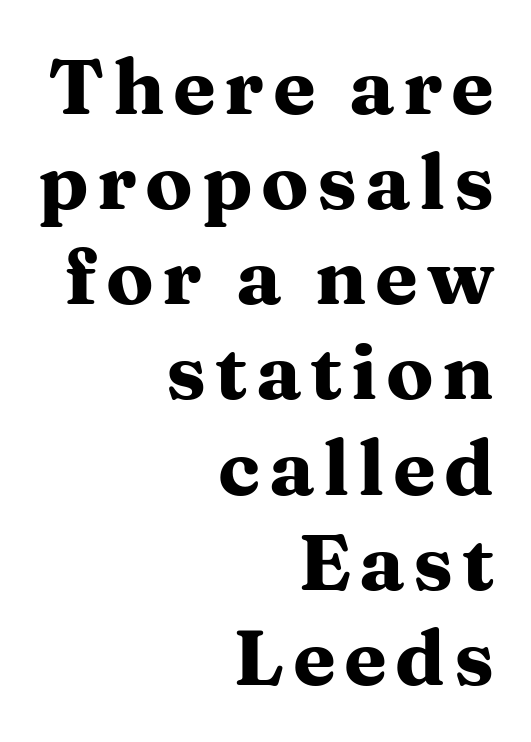
Q: Is the text bold? A: Yes.
Q: Is the text italic (slanted)? A: No, it is upright.
Q: Is the typeface a serif or a sans-serif typeface? A: Serif.
Q: Is the text underlined? A: No.
Q: How is the paragraph aligned? A: Right-aligned.
Q: Width (condensed, normal, or wide)? A: Wide.
Q: Stroke contrast? A: Medium.
Q: x-height? A: Medium.
Q: Monospaced? A: No.
